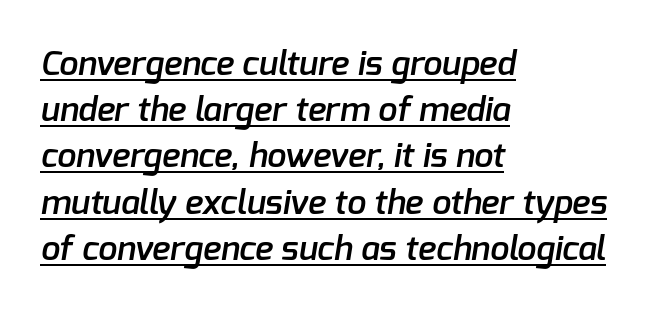
Q: Is the text bold? A: Semi-bold.
Q: Is the typeface a serif or a sans-serif typeface? A: Sans-serif.
Q: Is the text underlined? A: Yes.
Q: How is the paragraph aligned? A: Left-aligned.
Q: Is the spacing between letters normal or unusually wide? A: Normal.
Q: Is the spacing between lines tight, normal or loose? A: Normal.
Q: Width (condensed, normal, or wide)? A: Normal.
Q: Stroke contrast? A: Low.
Q: x-height? A: Medium.
Q: Monospaced? A: No.
